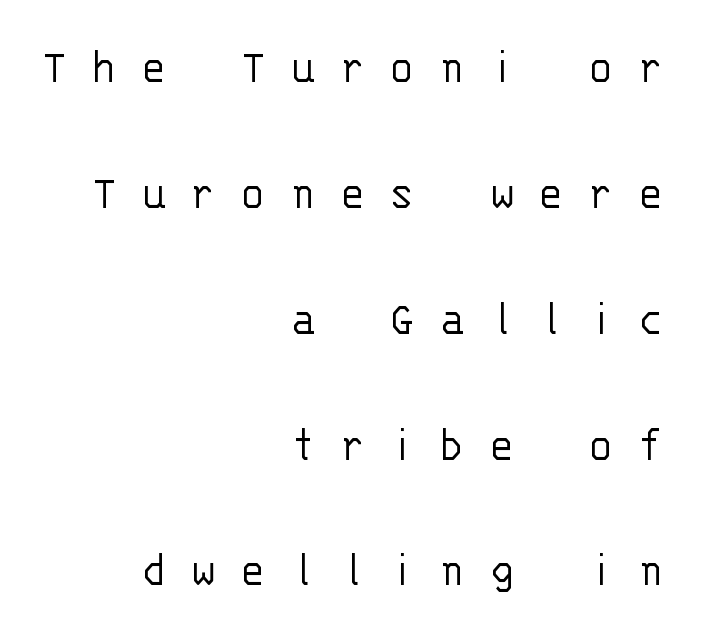
The image shows 52 px light sans-serif type, upright, monospaced; set right-aligned, loose line spacing (2.42x), unusually wide letter spacing (+0.47 em), not underlined; low stroke contrast and a large x-height.
